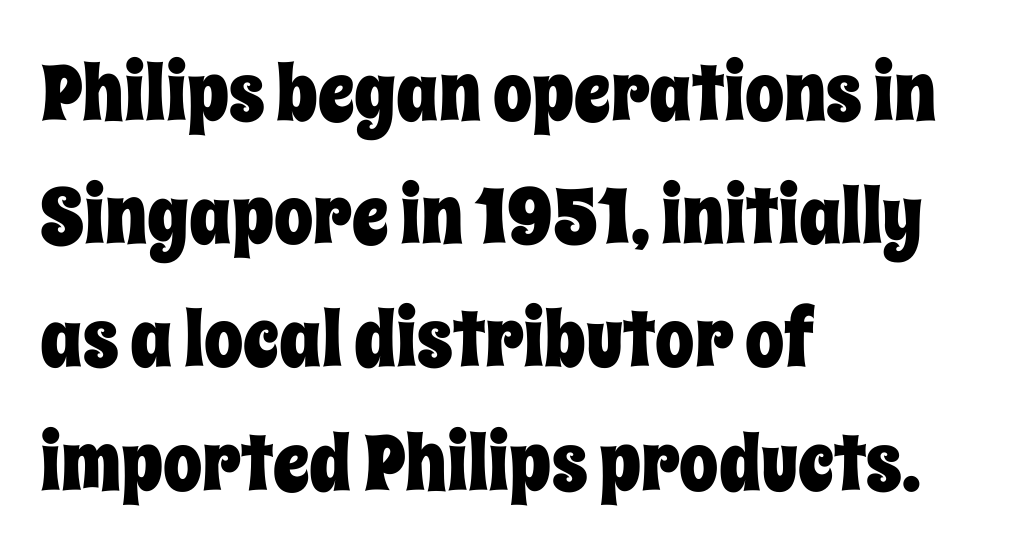
The image shows 78 px condensed type, upright; set left-aligned, normal line spacing (1.58x), normal letter spacing, not underlined; low stroke contrast and a large x-height.
